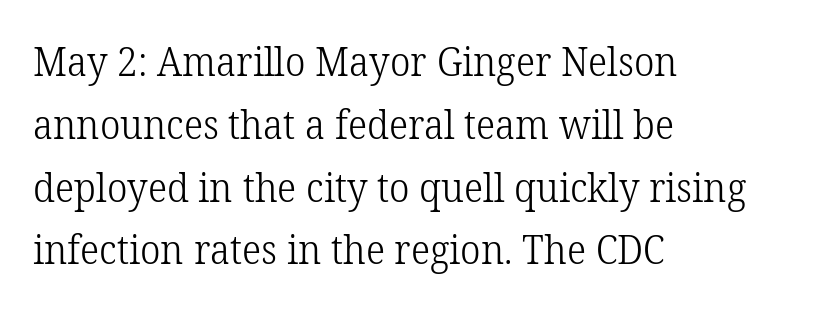
{"serif": "yes", "italic": "no", "bold": "no", "weight": "light", "width": "normal", "stroke_contrast": "low", "x_height": "medium", "monospaced": "no", "underline": "no", "align": "left", "line_spacing": "normal", "line_spacing_ratio": 1.57, "letter_spacing": "normal", "letter_spacing_em": 0.0, "glyph_px": 40}
